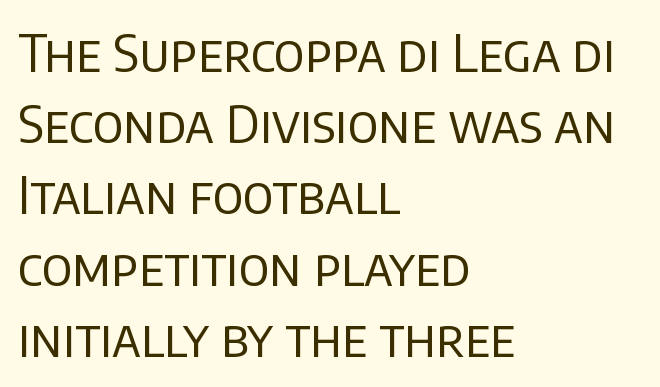
The image shows 52 px regular-weight sans-serif type, upright; set left-aligned, normal line spacing (1.37x), normal letter spacing, not underlined; low stroke contrast and a large x-height.
